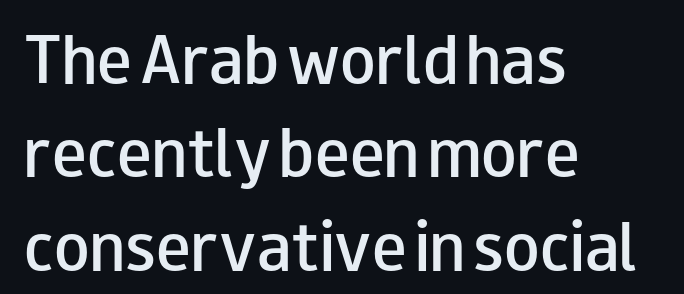
This block has exactly the height ordinary leading produces. Underline: absent. Font category for this specimen: sans-serif. These words are printed semibold, heavier than regular yet not bold. Honestly, the letter spacing is just normal — you wouldn't notice it.
